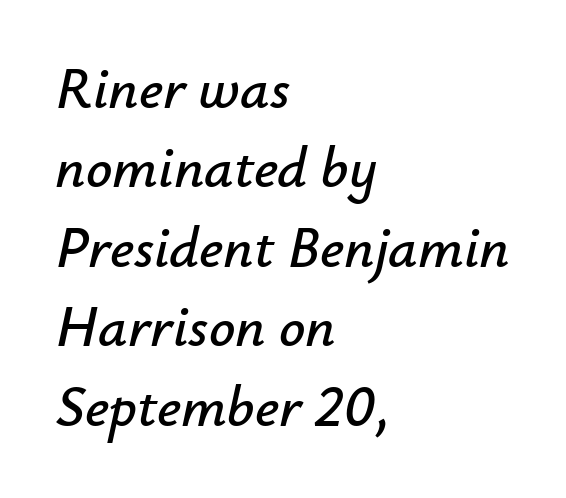
Each new line begins a customary step beneath the previous one. Is the type slanted? Yes — the strokes lean at a clear angle. The passage shown is typed in a proportional face where columns would drift. The horizontal fit of the characters is conventional and even. Does the copy run flush right? No — it runs flush left. Any mark beneath the type? The region is blank.
